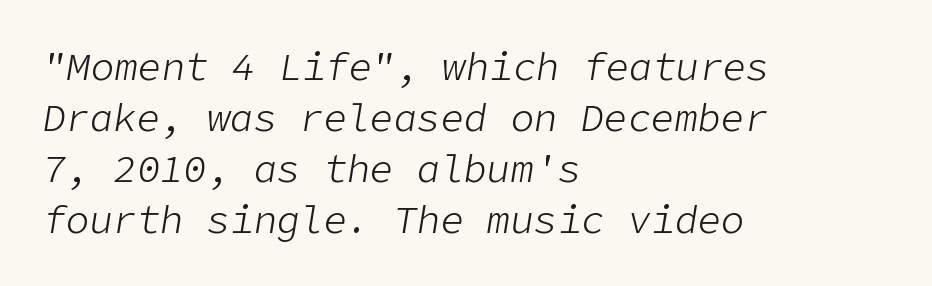
The image shows 39 px light type, italic (leaning right); set left-aligned, normal line spacing (1.31x), normal letter spacing, not underlined; low stroke contrast and a medium x-height.
